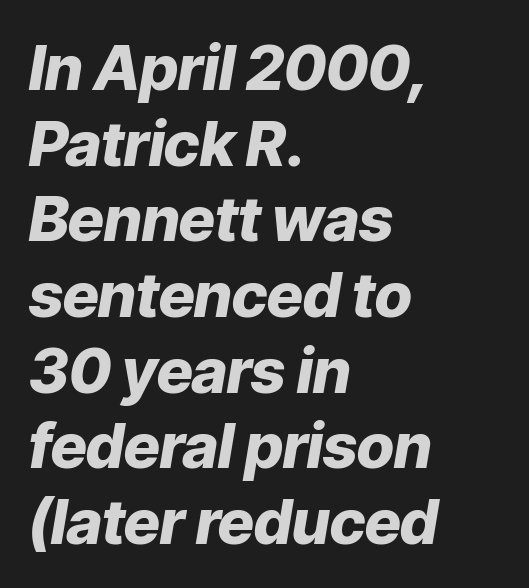
The image shows 62 px heavy type, italic (leaning right); set left-aligned, line spacing 1.22x, normal letter spacing, not underlined; low stroke contrast and a medium x-height.
